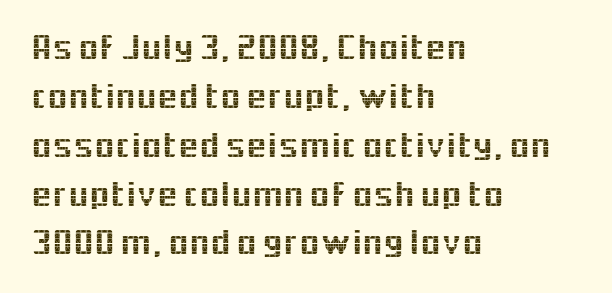
The image shows 37 px sans-serif type, upright; set left-aligned, normal line spacing (1.32x), normal letter spacing, not underlined; a medium x-height.
